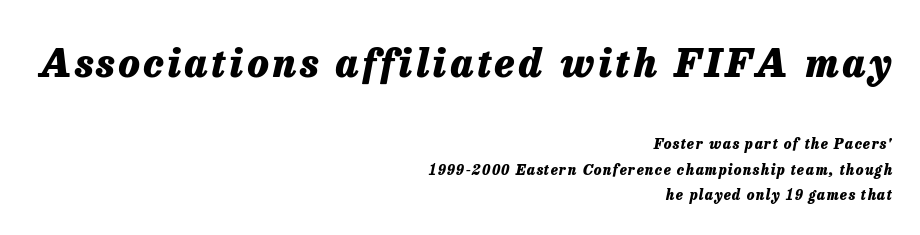
{"italic": "yes", "lean": "right", "slant_degrees": 13, "bold": "yes", "weight": "heavy", "width": "normal", "stroke_contrast": "low", "x_height": "medium", "monospaced": "no", "underline": "no", "align": "right", "line_spacing_ratio": 1.84, "larger_block": "first", "size_ratio": 2.79, "glyph_px": 39}
